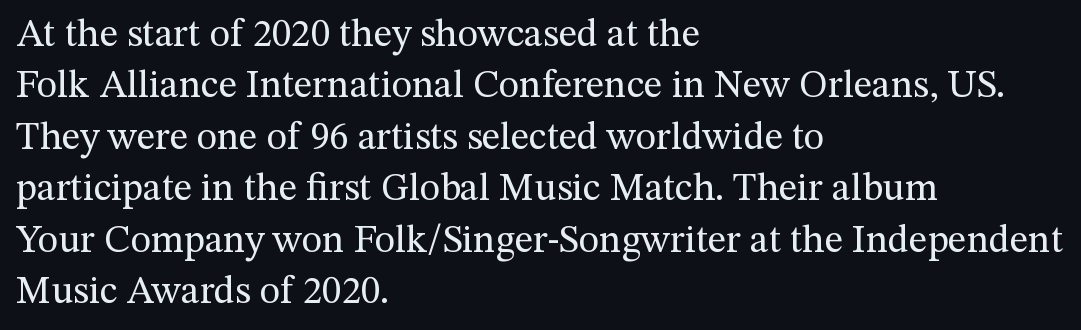
Q: Is the text bold? A: No.
Q: Is the text italic (slanted)? A: No, it is upright.
Q: Is the typeface a serif or a sans-serif typeface? A: Serif.
Q: Is the text underlined? A: No.
Q: How is the paragraph aligned? A: Left-aligned.
Q: Is the spacing between letters normal or unusually wide? A: Normal.
Q: Is the spacing between lines tight, normal or loose? A: Normal.
Q: Width (condensed, normal, or wide)? A: Normal.
Q: Stroke contrast? A: Medium.
Q: x-height? A: Medium.
Q: Monospaced? A: No.
